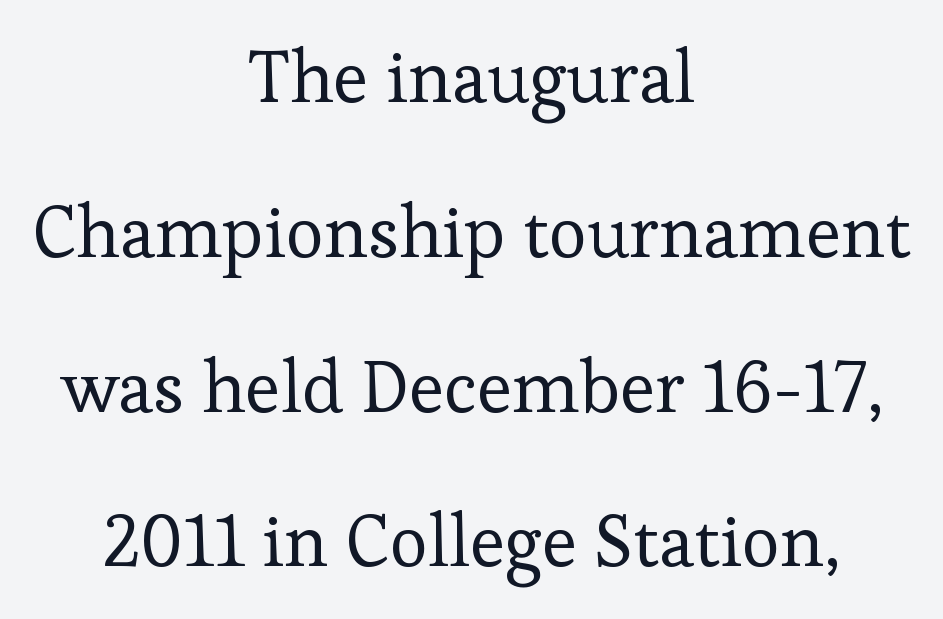
{"serif": "yes", "italic": "no", "bold": "no", "weight": "regular", "width": "normal", "stroke_contrast": "low", "x_height": "medium", "monospaced": "no", "underline": "no", "align": "center", "line_spacing": "loose", "line_spacing_ratio": 2.12, "letter_spacing": "normal", "letter_spacing_em": 0.0, "glyph_px": 73}
